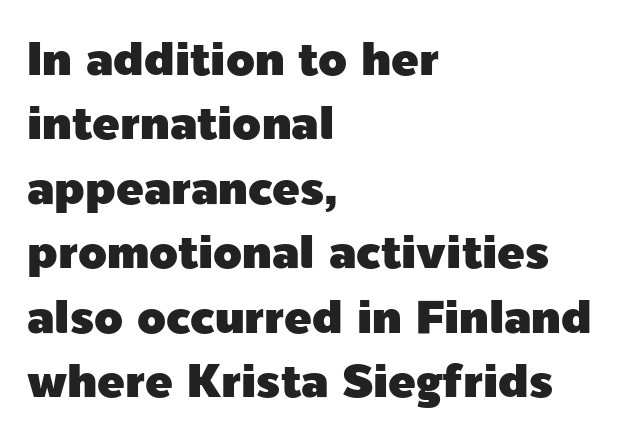
Every stem runs plumb, perpendicular to the baseline. Nothing unusual about the tracking: characters are spaced as the font intends. Nothing sits at the stroke ends, so this counts as sans-serif. The rendering uses natural spacing where letterforms have individual widths. Reading down the column, the eye jumps a familiar distance to each next line. Decoration check: the copy has no underline.
